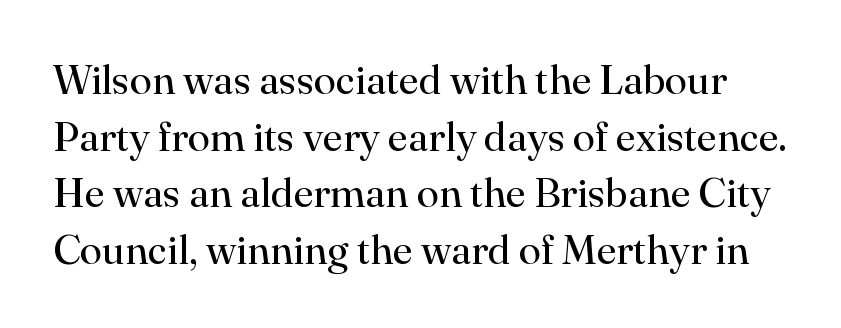
{"serif": "yes", "italic": "no", "bold": "no", "weight": "regular", "width": "normal", "stroke_contrast": "high", "x_height": "small", "monospaced": "no", "underline": "no", "line_spacing": "normal", "line_spacing_ratio": 1.38, "letter_spacing": "normal", "letter_spacing_em": 0.0, "glyph_px": 41}
